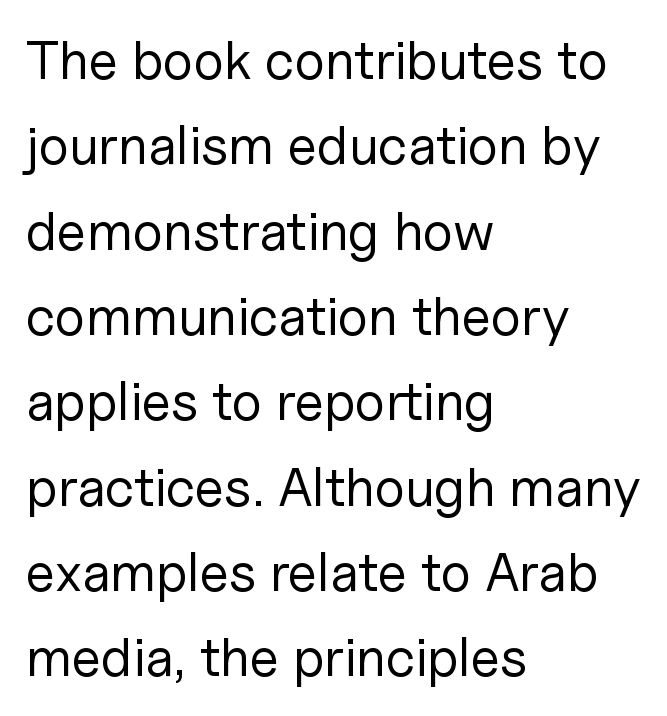
The image shows 54 px regular-weight sans-serif type, upright; set left-aligned, normal line spacing (1.58x), normal letter spacing, not underlined; low stroke contrast and a medium x-height.
